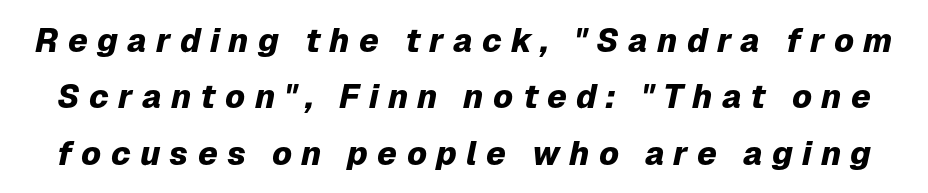
{"italic": "yes", "lean": "right", "slant_degrees": 12, "bold": "yes", "weight": "heavy", "width": "normal", "stroke_contrast": "low", "x_height": "medium", "monospaced": "no", "underline": "no", "line_spacing_ratio": 1.71, "letter_spacing": "wide", "letter_spacing_em": 0.28, "glyph_px": 33}
